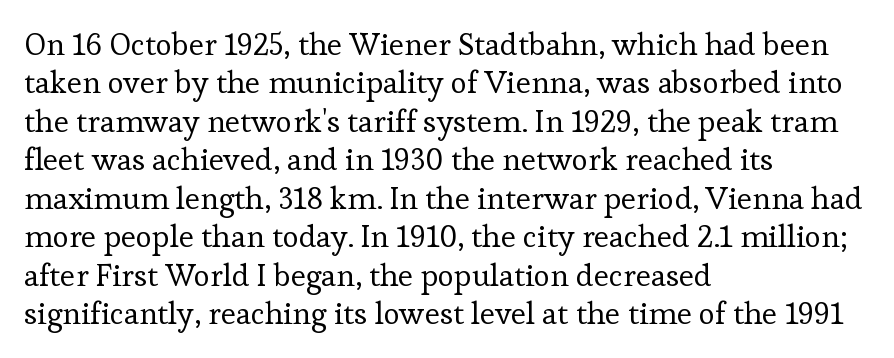
Any mark beneath the type? The region is blank. Each letter keeps its own natural width here, so spacing adapts to shape. Bold? No — there's no thickening of the strokes. Check where the strokes stop: tiny serifs finish them off. Is the letter spacing exaggerated? No — it looks like the ordinary default.
